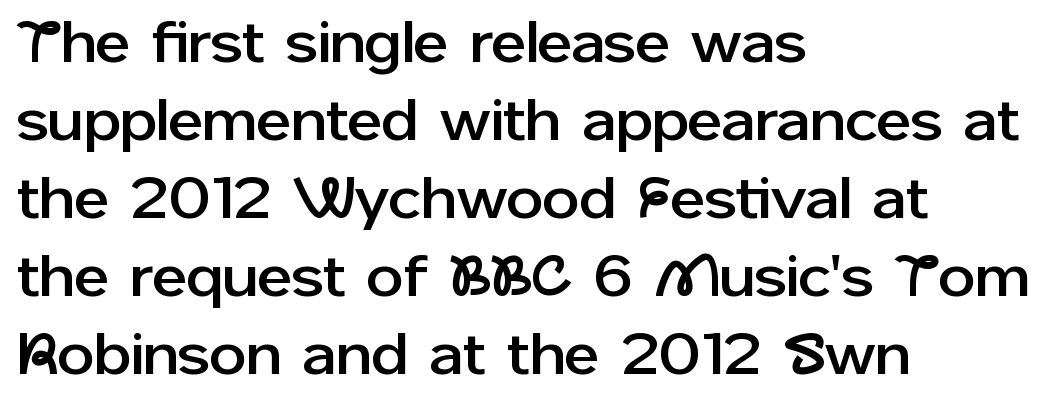
{"serif": "no", "italic": "no", "width": "normal", "stroke_contrast": "low", "x_height": "medium", "monospaced": "no", "underline": "no", "align": "left", "line_spacing": "normal", "line_spacing_ratio": 1.32, "letter_spacing": "normal", "letter_spacing_em": 0.0, "glyph_px": 59}
